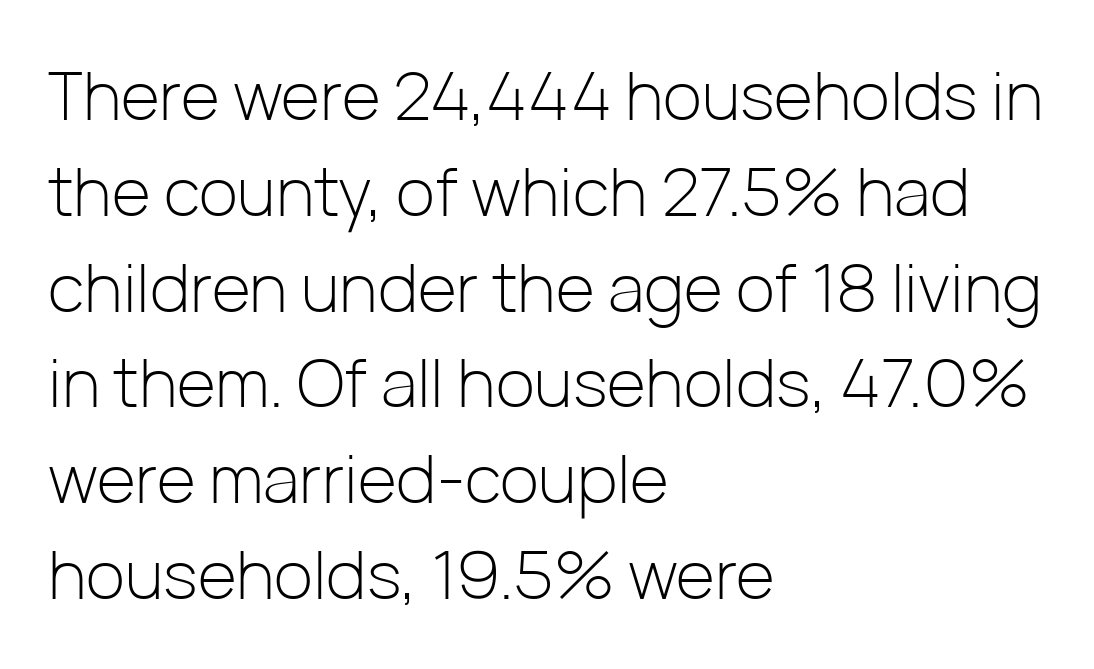
{"serif": "no", "italic": "no", "bold": "no", "weight": "light", "width": "normal", "stroke_contrast": "low", "x_height": "medium", "monospaced": "no", "underline": "no", "align": "left", "line_spacing": "normal", "line_spacing_ratio": 1.43, "letter_spacing": "normal", "letter_spacing_em": 0.0, "glyph_px": 67}
